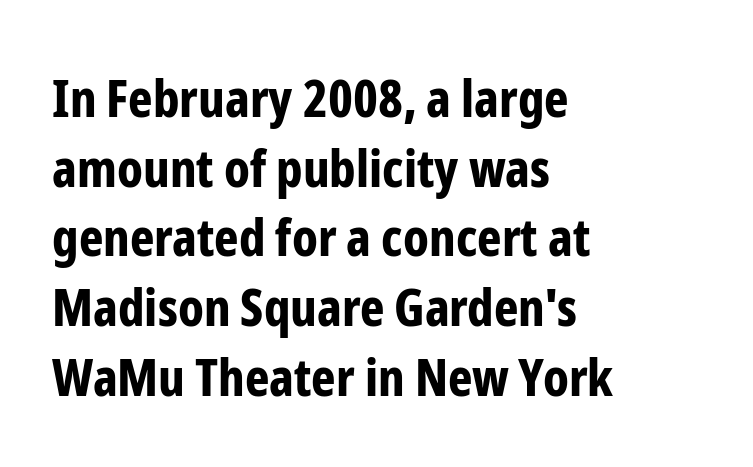
Q: Is the text bold? A: Yes.
Q: Is the text italic (slanted)? A: No, it is upright.
Q: Is the typeface a serif or a sans-serif typeface? A: Sans-serif.
Q: Is the text underlined? A: No.
Q: How is the paragraph aligned? A: Left-aligned.
Q: Is the spacing between letters normal or unusually wide? A: Normal.
Q: Is the spacing between lines tight, normal or loose? A: Normal.
Q: Width (condensed, normal, or wide)? A: Condensed.
Q: Stroke contrast? A: Low.
Q: x-height? A: Medium.
Q: Monospaced? A: No.
